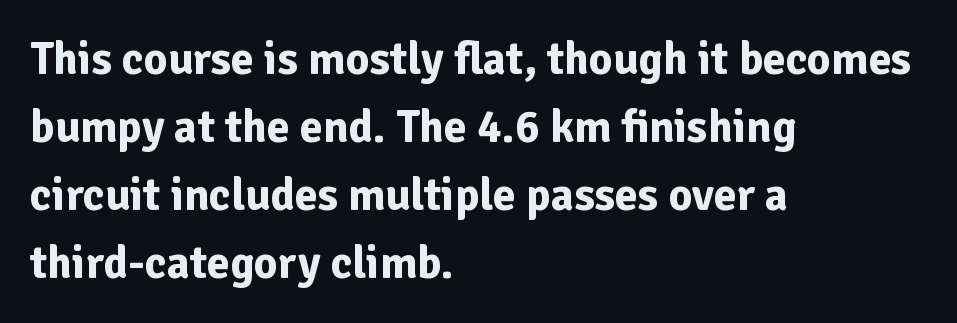
{"serif": "no", "italic": "no", "bold": "yes", "weight": "bold", "width": "normal", "stroke_contrast": "low", "x_height": "medium", "monospaced": "no", "underline": "no", "align": "left", "line_spacing": "normal", "line_spacing_ratio": 1.48, "letter_spacing": "normal", "letter_spacing_em": 0.0, "glyph_px": 46}
